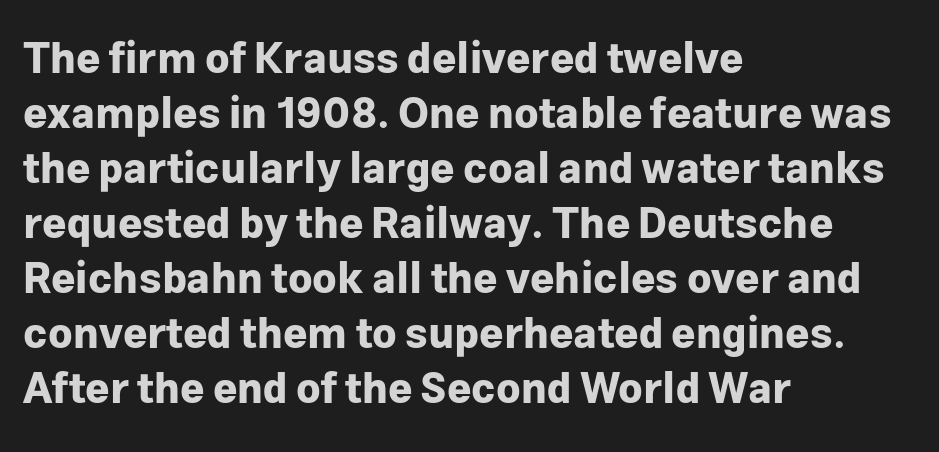
Lines of text with bare space underneath. Note the varied advance widths — an 'i' is clearly narrower than an 'm'. The face used here is rendered with its standard letterfit. The lines are quadded left.
